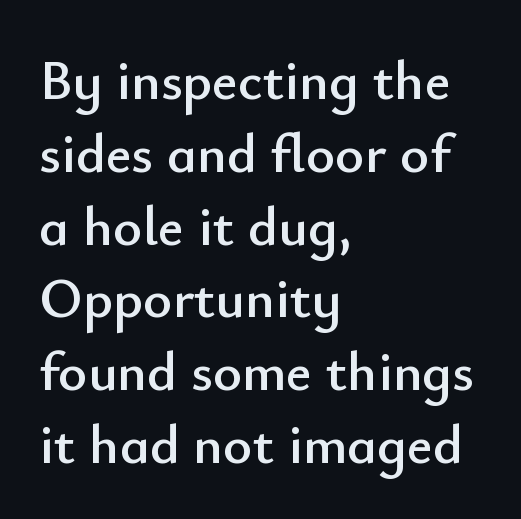
{"serif": "no", "italic": "no", "width": "normal", "stroke_contrast": "low", "x_height": "small", "monospaced": "no", "underline": "no", "align": "left", "line_spacing": "normal", "line_spacing_ratio": 1.3, "letter_spacing": "normal", "letter_spacing_em": 0.0, "glyph_px": 56}
